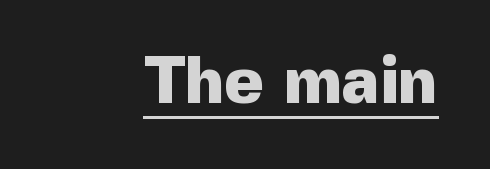
The letters advance in unequal steps, a hallmark of proportional type. The rendering keeps characters at their native spacing. These lines are composed in type without serifs. Underlined type. This is roman type, the default non-slanted kind. The characters look thick and weighty, a clear bold.
